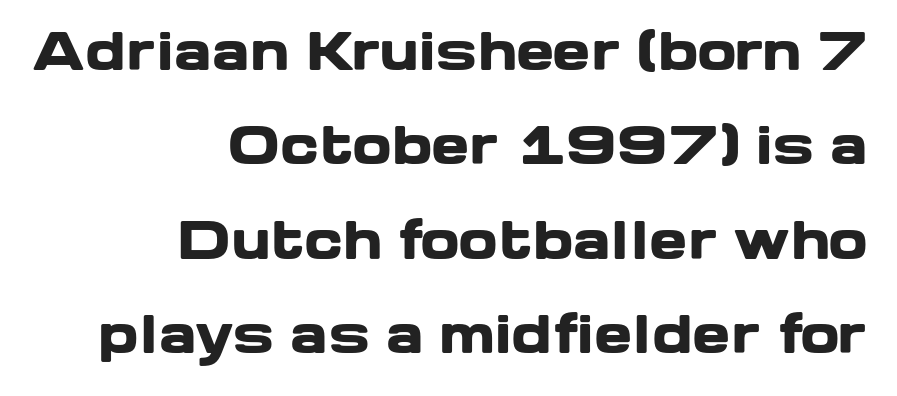
Q: Is the text bold? A: Yes.
Q: Is the text italic (slanted)? A: No, it is upright.
Q: Is the typeface a serif or a sans-serif typeface? A: Sans-serif.
Q: Is the text underlined? A: No.
Q: How is the paragraph aligned? A: Right-aligned.
Q: Is the spacing between letters normal or unusually wide? A: Normal.
Q: Width (condensed, normal, or wide)? A: Wide.
Q: Stroke contrast? A: Low.
Q: x-height? A: Medium.
Q: Monospaced? A: No.
